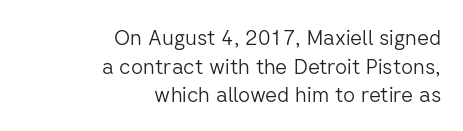
Q: Is the text bold? A: No.
Q: Is the text italic (slanted)? A: No, it is upright.
Q: Is the text underlined? A: No.
Q: How is the paragraph aligned? A: Right-aligned.
Q: Is the spacing between letters normal or unusually wide? A: Normal.
Q: Is the spacing between lines tight, normal or loose? A: Normal.
